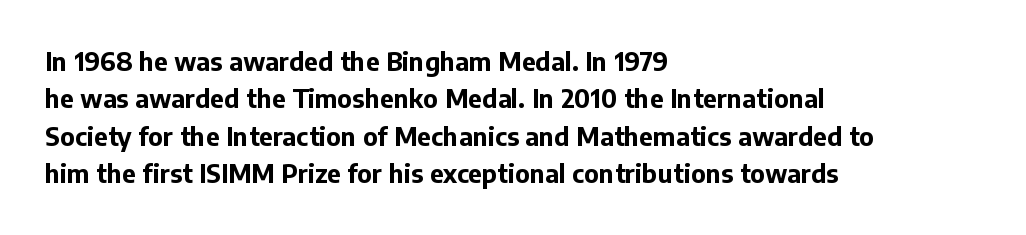
Baseline-to-baseline distance is the conventional proportion of letter height. The typesetter chose a ragged-right arrangement here. The zone under the glyphs is completely vacant. Typesetter's note: full bold, strokes at maximum text heaviness. In terms of posture, this sample is upright. The horizontal fit of the characters is conventional and even.
